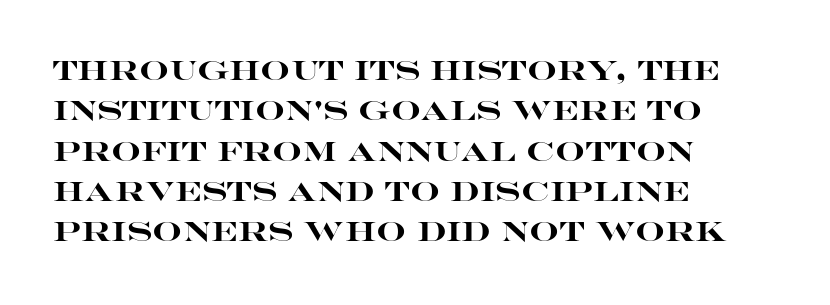
{"italic": "no", "bold": "yes", "underline": "no", "align": "left", "line_spacing": "normal", "line_spacing_ratio": 1.55, "letter_spacing": "normal", "letter_spacing_em": 0.0, "glyph_px": 26}
